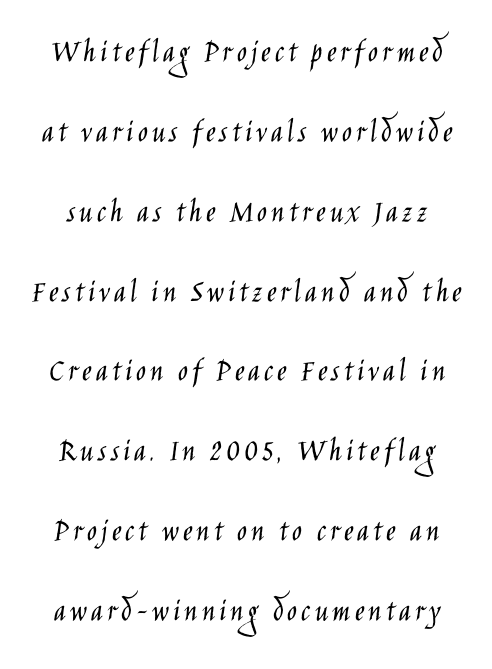
Q: Is the text bold? A: No.
Q: Is the text italic (slanted)? A: Yes.
Q: Is the typeface a serif or a sans-serif typeface? A: Sans-serif.
Q: Is the text underlined? A: No.
Q: Is the spacing between lines tight, normal or loose? A: Loose.
Q: Width (condensed, normal, or wide)? A: Condensed.
Q: Stroke contrast? A: Low.
Q: x-height? A: Large.
Q: Monospaced? A: No.
